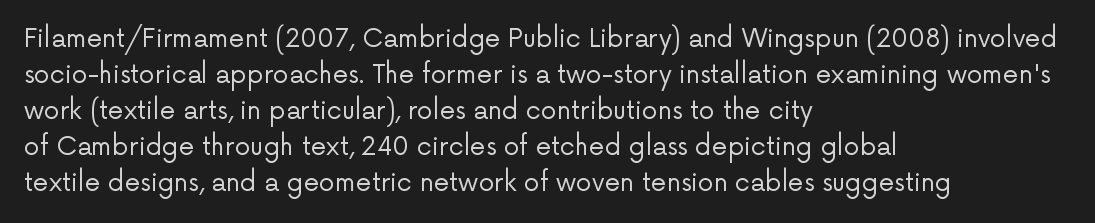
The rendering anchors every line to the left-hand side. Words appear dense and cohesive because spacing is normal. Does the leading feel generous? No, just average. A quiet, ordinary-to-light weight characterises the typeface.
